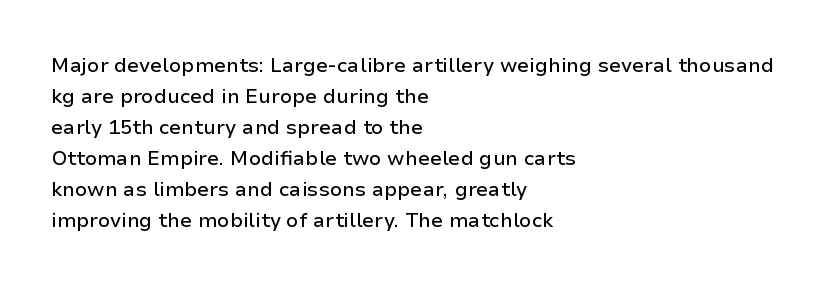
Layout note: lines flush left. Designer's note — italics off, roman on. The baseline area is clear. Reading down the column, the eye jumps a familiar distance to each next line. Default kerning and tracking; the words read as compact shapes.
